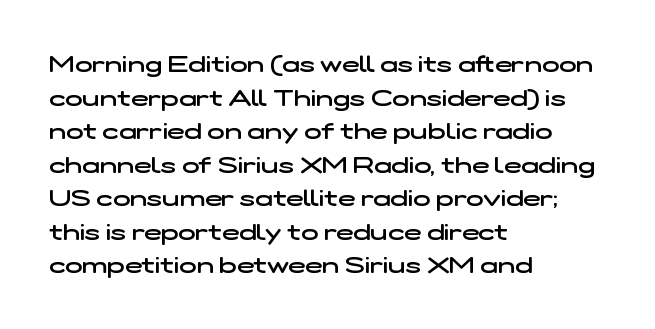
Q: Is the text bold? A: Semi-bold.
Q: Is the text underlined? A: No.
Q: How is the paragraph aligned? A: Left-aligned.
Q: Is the spacing between letters normal or unusually wide? A: Normal.
Q: Is the spacing between lines tight, normal or loose? A: Normal.
